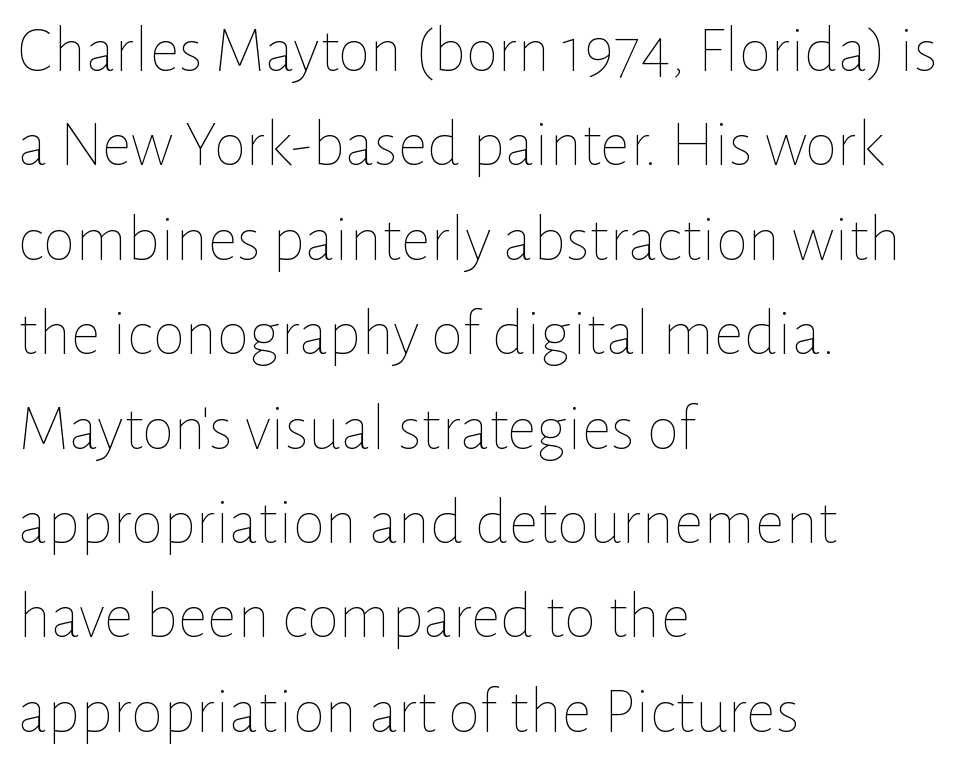
The image shows 66 px thin type, upright; set left-aligned, normal line spacing (1.43x), normal letter spacing, not underlined; low stroke contrast and a medium x-height.
